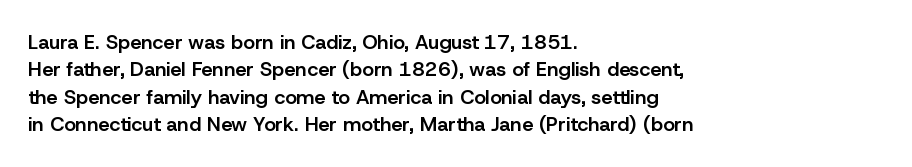
The specimen reads as upright at a glance. Each new line begins a customary step beneath the previous one. Has an underline been added? It has not. Its strokes are somewhat broadened, the hallmark of semibold type.
